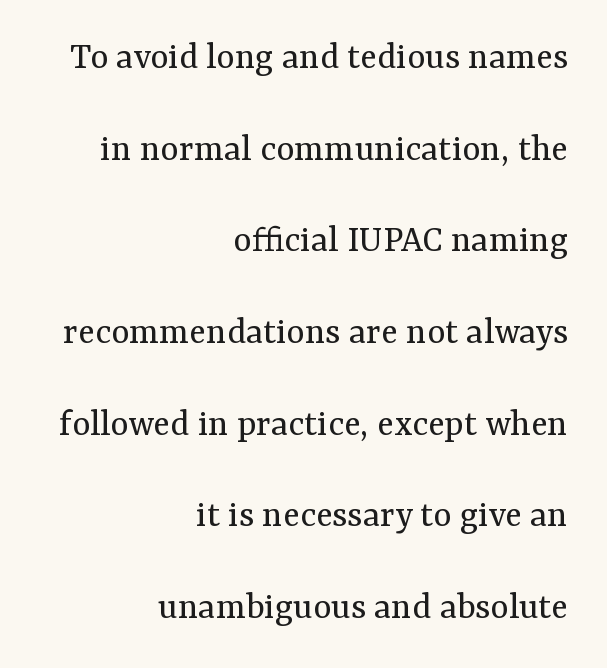
{"serif": "yes", "italic": "no", "bold": "no", "weight": "regular", "width": "normal", "stroke_contrast": "medium", "x_height": "medium", "monospaced": "no", "underline": "no", "align": "right", "line_spacing": "loose", "line_spacing_ratio": 2.35, "letter_spacing": "normal", "letter_spacing_em": 0.0, "glyph_px": 39}
